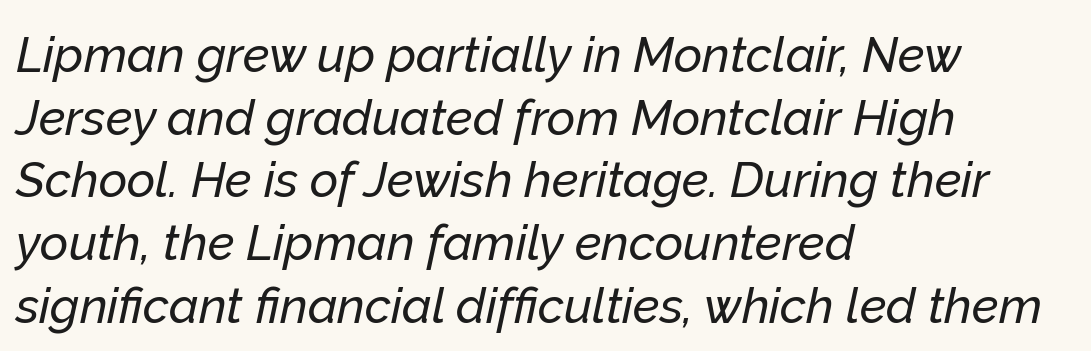
Q: Is the text italic (slanted)? A: Yes, it leans right by about 12 degrees.
Q: Is the text underlined? A: No.
Q: How is the paragraph aligned? A: Left-aligned.
Q: Is the spacing between letters normal or unusually wide? A: Normal.
Q: Is the spacing between lines tight, normal or loose? A: Normal.
Q: Width (condensed, normal, or wide)? A: Normal.
Q: Stroke contrast? A: Low.
Q: x-height? A: Medium.
Q: Monospaced? A: No.
